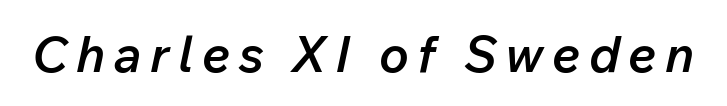
The image shows 50 px semibold type, italic (leaning right); set not underlined; low stroke contrast and a medium x-height.
